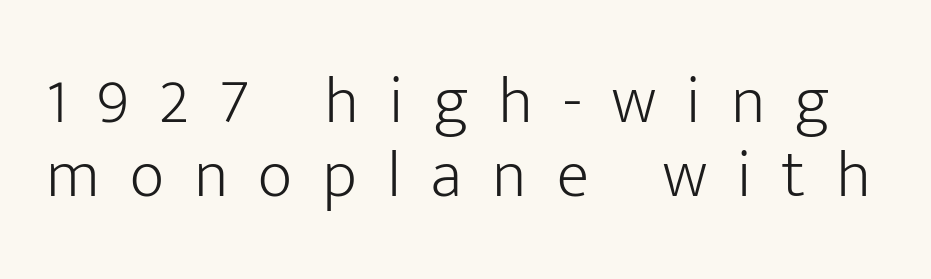
Q: Is the text bold? A: No.
Q: Is the text italic (slanted)? A: No, it is upright.
Q: Is the typeface a serif or a sans-serif typeface? A: Sans-serif.
Q: Is the text underlined? A: No.
Q: Is the spacing between letters normal or unusually wide? A: Unusually wide.
Q: Is the spacing between lines tight, normal or loose? A: Tight.
Q: Width (condensed, normal, or wide)? A: Normal.
Q: Stroke contrast? A: Low.
Q: x-height? A: Medium.
Q: Monospaced? A: No.
